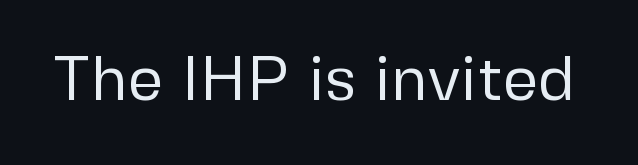
The image shows 63 px regular-weight sans-serif type, upright; set normal letter spacing, not underlined; low stroke contrast and a medium x-height.
